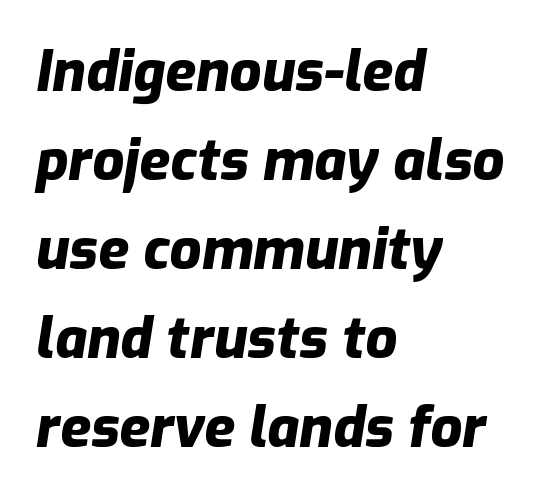
Q: Is the text bold? A: Yes.
Q: Is the text italic (slanted)? A: Yes, it leans right by about 9 degrees.
Q: Is the text underlined? A: No.
Q: How is the paragraph aligned? A: Left-aligned.
Q: Is the spacing between letters normal or unusually wide? A: Normal.
Q: Is the spacing between lines tight, normal or loose? A: Normal.
Q: Width (condensed, normal, or wide)? A: Normal.
Q: Stroke contrast? A: Low.
Q: x-height? A: Medium.
Q: Monospaced? A: No.
